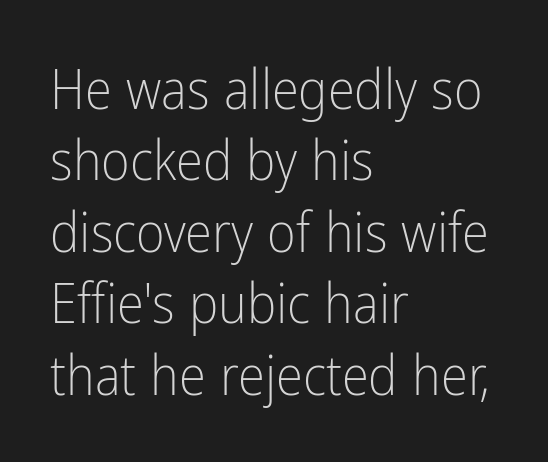
Q: Is the text bold? A: No.
Q: Is the text italic (slanted)? A: No, it is upright.
Q: Is the typeface a serif or a sans-serif typeface? A: Sans-serif.
Q: Is the text underlined? A: No.
Q: How is the paragraph aligned? A: Left-aligned.
Q: Is the spacing between letters normal or unusually wide? A: Normal.
Q: Is the spacing between lines tight, normal or loose? A: Normal.
Q: Width (condensed, normal, or wide)? A: Condensed.
Q: Stroke contrast? A: Low.
Q: x-height? A: Medium.
Q: Monospaced? A: No.
